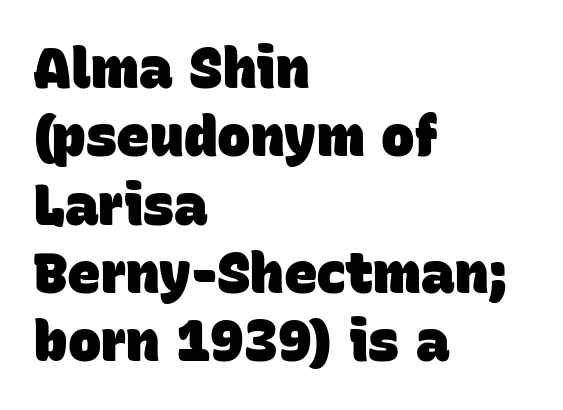
Anything drawn beneath the words? Only blank space. The face used here is rendered with its standard letterfit. Serif or sans? Sans — the stroke terminals are bare. Summary of weight: heavy, a full bold. Short and long lines alike share a common starting point at left. Varying glyph widths throughout — classic text-font behaviour.
